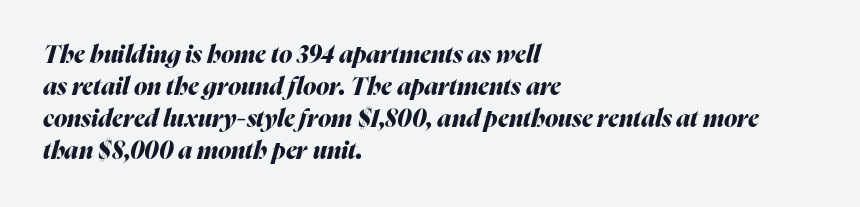
Slant detected: the letters are inclined. Students, this is bold: see how much ink each stroke carries. The lines sit at an ordinary, default distance from one another. The setting favours the left margin, as ordinary paragraphs usually do.
